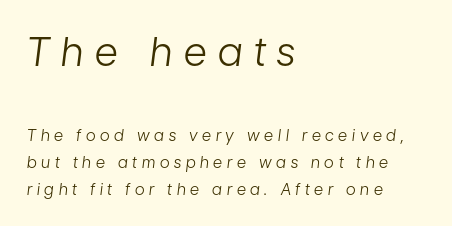
Q: Is the text bold? A: No.
Q: Is the text italic (slanted)? A: Yes, it leans right by about 7 degrees.
Q: Is the text underlined? A: No.
Q: How is the paragraph aligned? A: Left-aligned.
Q: Is the spacing between letters normal or unusually wide? A: Unusually wide.
Q: Is the spacing between lines tight, normal or loose? A: Normal.
Q: Which block of text is set in a larger size, the first (top) or the second (bottom)? A: The first (top) one.
Q: Width (condensed, normal, or wide)? A: Condensed.
Q: Stroke contrast? A: Low.
Q: x-height? A: Medium.
Q: Monospaced? A: No.
